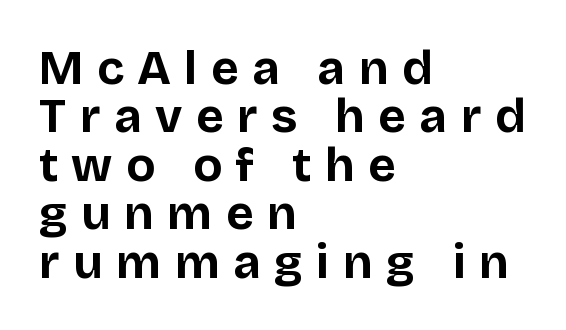
Q: Is the text bold? A: Yes.
Q: Is the text italic (slanted)? A: No, it is upright.
Q: Is the typeface a serif or a sans-serif typeface? A: Sans-serif.
Q: Is the text underlined? A: No.
Q: How is the paragraph aligned? A: Left-aligned.
Q: Is the spacing between letters normal or unusually wide? A: Unusually wide.
Q: Is the spacing between lines tight, normal or loose? A: Tight.
Q: Width (condensed, normal, or wide)? A: Normal.
Q: Stroke contrast? A: Low.
Q: x-height? A: Large.
Q: Monospaced? A: No.
